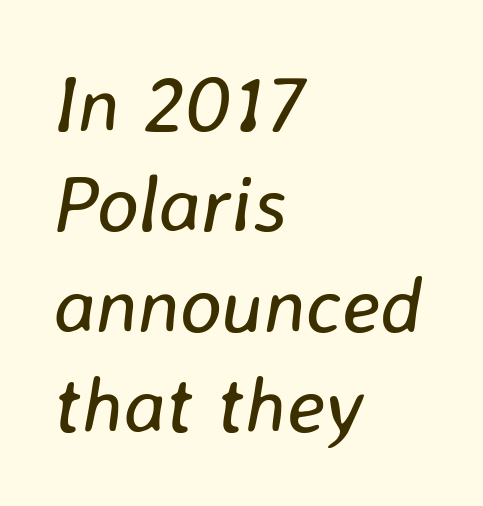
The image shows 79 px regular-weight type, italic (leaning right); set left-aligned, normal line spacing (1.27x), normal letter spacing, not underlined; low stroke contrast and a medium x-height.
